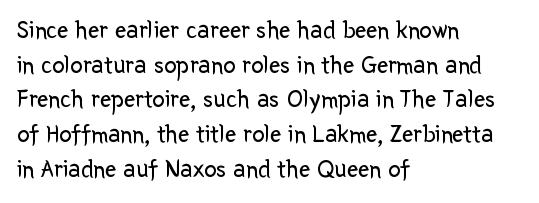
The letters stand straight up with perfectly vertical stems. The typesetter chose a ragged-right arrangement here. What's the leading like? Ordinary, nothing unusual. Nothing unusual about the tracking: characters are spaced as the font intends. Is the stroke heavy? The answer is a plain regular-or-lighter.
